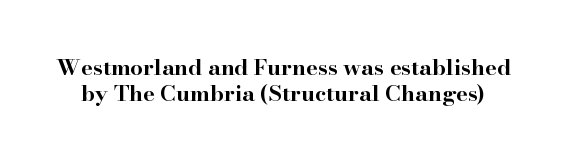
Q: Is the text bold? A: Yes.
Q: Is the text italic (slanted)? A: No, it is upright.
Q: Is the text underlined? A: No.
Q: Is the spacing between letters normal or unusually wide? A: Normal.
